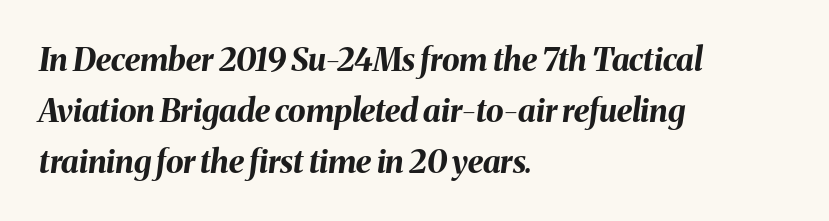
The image shows 32 px bold type, italic (leaning right); set left-aligned, normal line spacing (1.59x), normal letter spacing, not underlined; medium stroke contrast and a medium x-height.
